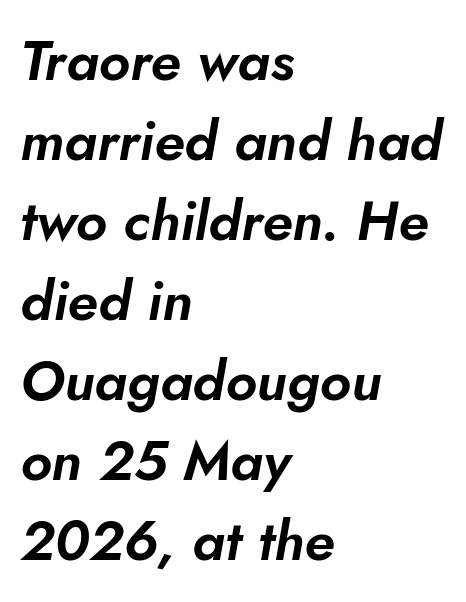
A student would call this left alignment; a typographer would say flush left, rag right. Posture: slanted. The lines sit at an ordinary, default distance from one another. Characters follow at the spacing the type designer built in.
